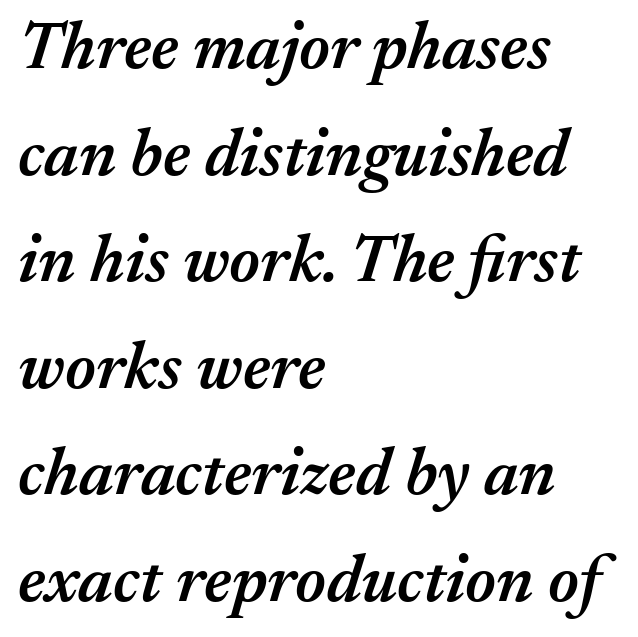
Reading down the block, your eye returns to a fixed left position each line. Clear beneath every line of the passage. Evenly set lines give the paragraph a standard silhouette. These lines keep a tight, regular rhythm from letter to letter. Stems and bowls a touch heavier than normal — semibold.
